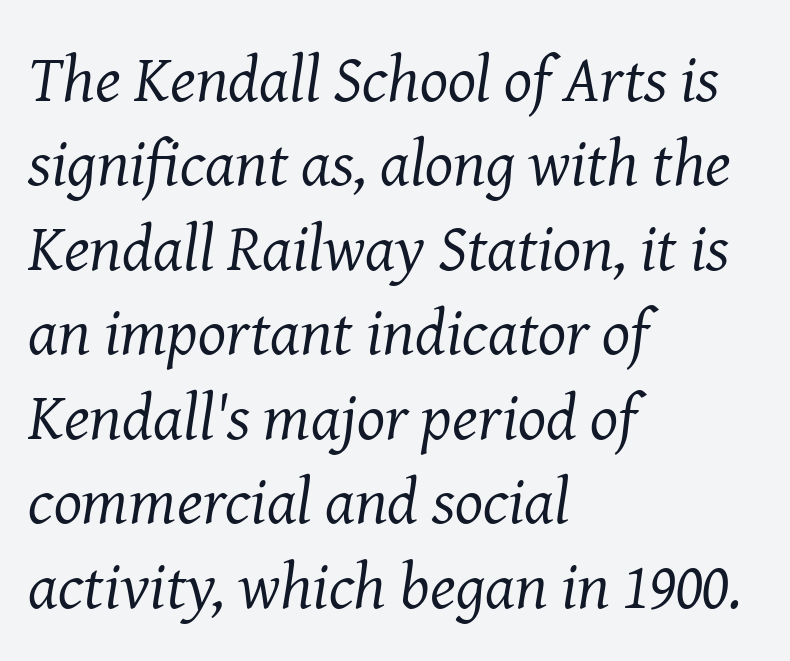
{"serif": "yes", "italic": "yes", "lean": "right", "slant_degrees": 8, "bold": "no", "weight": "regular", "width": "normal", "stroke_contrast": "medium", "x_height": "medium", "monospaced": "no", "underline": "no", "align": "left", "line_spacing": "normal", "line_spacing_ratio": 1.28, "letter_spacing": "normal", "letter_spacing_em": 0.0, "glyph_px": 66}
